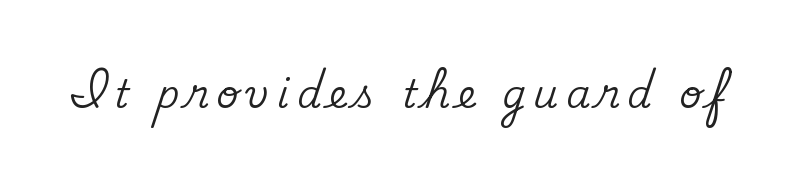
A bare baseline throughout the passage. Varying glyph widths throughout — classic text-font behaviour.
